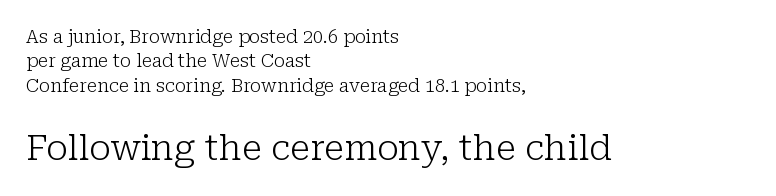
Unbolded letterforms with no extra heft. Decoration check: the copy has no underline. It's the straight-up-and-down kind of type. Rows of type keep a routine distance in the vertical direction.
